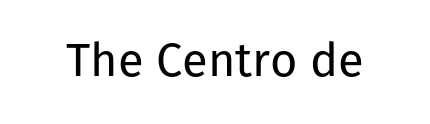
Q: Is the text bold? A: No.
Q: Is the text italic (slanted)? A: No, it is upright.
Q: Is the typeface a serif or a sans-serif typeface? A: Sans-serif.
Q: Is the text underlined? A: No.
Q: Is the spacing between letters normal or unusually wide? A: Normal.
Q: Width (condensed, normal, or wide)? A: Normal.
Q: Stroke contrast? A: Low.
Q: x-height? A: Medium.
Q: Monospaced? A: No.
